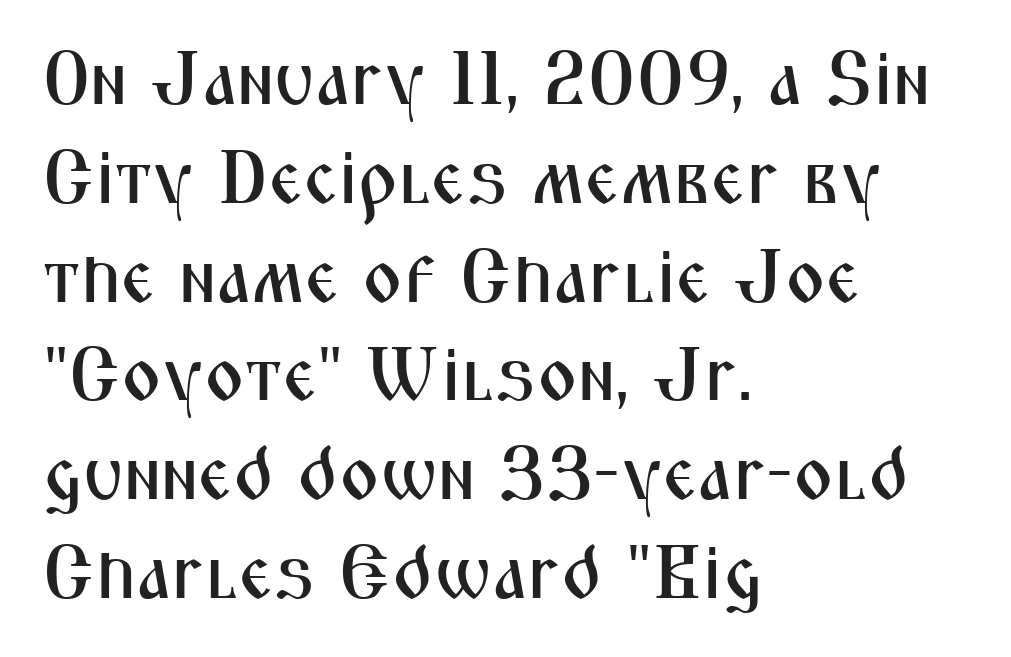
Q: Is the text italic (slanted)? A: No, it is upright.
Q: Is the typeface a serif or a sans-serif typeface? A: Sans-serif.
Q: Is the text underlined? A: No.
Q: How is the paragraph aligned? A: Left-aligned.
Q: Is the spacing between letters normal or unusually wide? A: Normal.
Q: Is the spacing between lines tight, normal or loose? A: Normal.
Q: Width (condensed, normal, or wide)? A: Condensed.
Q: Stroke contrast? A: Medium.
Q: x-height? A: Medium.
Q: Monospaced? A: No.
